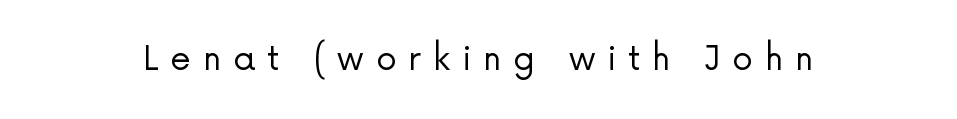
Is this a heavy cut? Hardly; it is regular or lighter. Quick note: not italic, upright. This rendering employs a face without finishing strokes, i.e., a sans-serif. Glyph-to-glyph distance is far greater than everyday printed text. The zone under the glyphs is completely vacant.
